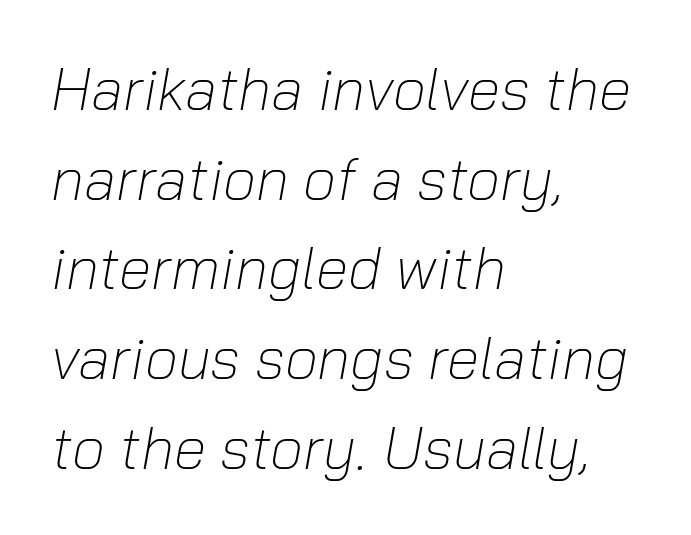
{"italic": "yes", "lean": "right", "slant_degrees": 10, "bold": "no", "weight": "light", "width": "normal", "stroke_contrast": "low", "x_height": "medium", "monospaced": "no", "underline": "no", "align": "left", "line_spacing": "normal", "line_spacing_ratio": 1.52, "letter_spacing": "normal", "letter_spacing_em": 0.0, "glyph_px": 59}
